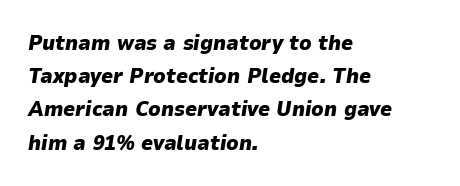
{"italic": "yes", "lean": "right", "slant_degrees": 9, "bold": "yes", "underline": "no", "align": "left", "line_spacing": "normal", "line_spacing_ratio": 1.58, "letter_spacing": "normal", "letter_spacing_em": 0.0, "glyph_px": 21}
